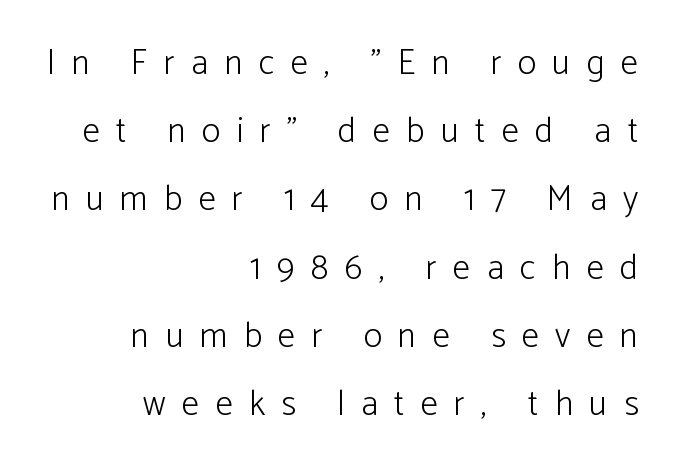
Q: Is the text bold? A: No.
Q: Is the text italic (slanted)? A: No, it is upright.
Q: Is the typeface a serif or a sans-serif typeface? A: Sans-serif.
Q: Is the text underlined? A: No.
Q: How is the paragraph aligned? A: Right-aligned.
Q: Is the spacing between letters normal or unusually wide? A: Unusually wide.
Q: Is the spacing between lines tight, normal or loose? A: Loose.
Q: Width (condensed, normal, or wide)? A: Normal.
Q: Stroke contrast? A: Low.
Q: x-height? A: Medium.
Q: Monospaced? A: No.
